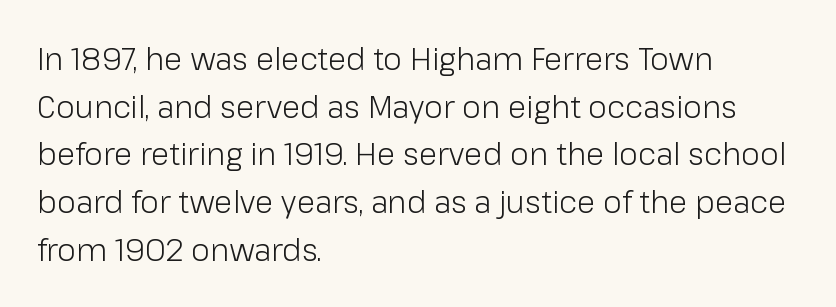
The image shows 30 px light sans-serif type, upright; set left-aligned, normal line spacing (1.59x), normal letter spacing, not underlined; low stroke contrast and a medium x-height.
